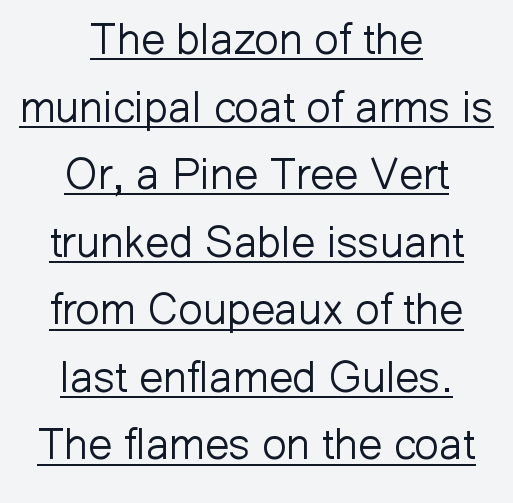
The letters carry no serifs — their stems end cleanly without finishing strokes. The lettering stays uniformly vertical, giving the passage a roman look. Summary of weight: not heavy and not bold. What decoration does the sample have? An underline. The line-height multiplier appears to be the usual default.
